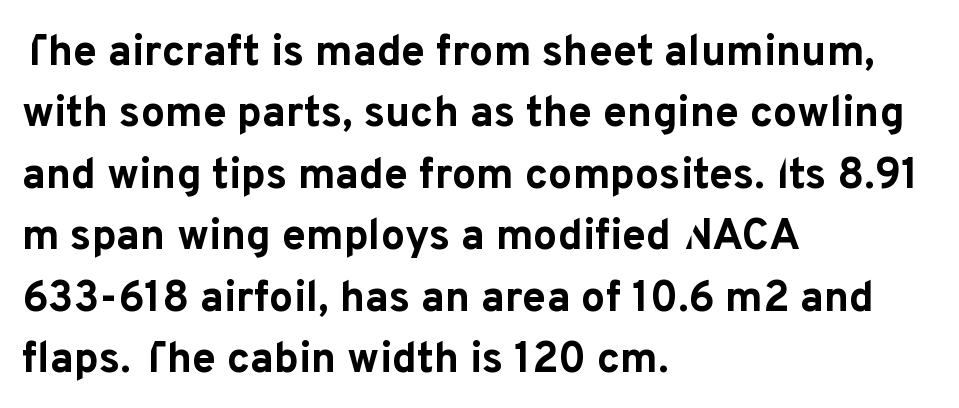
Q: Is the text bold? A: Yes.
Q: Is the text italic (slanted)? A: No, it is upright.
Q: Is the typeface a serif or a sans-serif typeface? A: Sans-serif.
Q: Is the text underlined? A: No.
Q: How is the paragraph aligned? A: Left-aligned.
Q: Is the spacing between letters normal or unusually wide? A: Normal.
Q: Is the spacing between lines tight, normal or loose? A: Normal.
Q: Width (condensed, normal, or wide)? A: Normal.
Q: Stroke contrast? A: Low.
Q: x-height? A: Medium.
Q: Monospaced? A: No.
